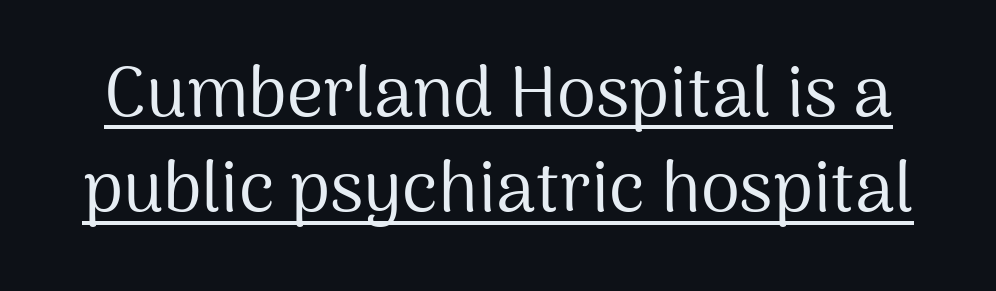
Does extra space separate the letters? No, they use regular spacing. Think standard paragraph weight, or any step lighter than that. Each line of the rendering has a horizontal stroke beneath the glyphs. The letters stand upright; this is a roman face.
